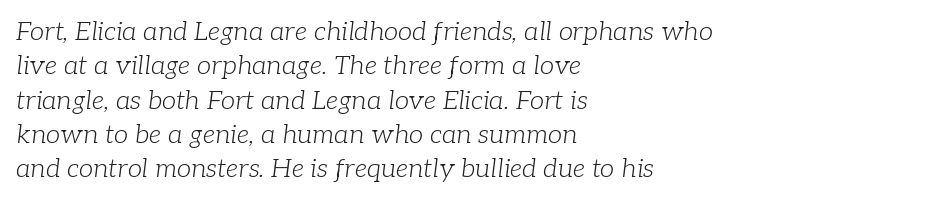
Q: Is the text bold? A: No.
Q: Is the text italic (slanted)? A: Yes, it leans right by about 7 degrees.
Q: Is the text underlined? A: No.
Q: How is the paragraph aligned? A: Left-aligned.
Q: Is the spacing between letters normal or unusually wide? A: Normal.
Q: Is the spacing between lines tight, normal or loose? A: Normal.
